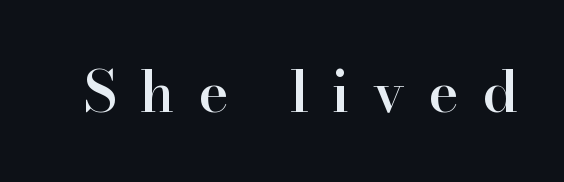
{"serif": "yes", "italic": "no", "bold": "semi", "weight": "semibold", "width": "normal", "stroke_contrast": "high", "x_height": "small", "monospaced": "no", "underline": "no", "letter_spacing": "wide", "letter_spacing_em": 0.41, "glyph_px": 57}
